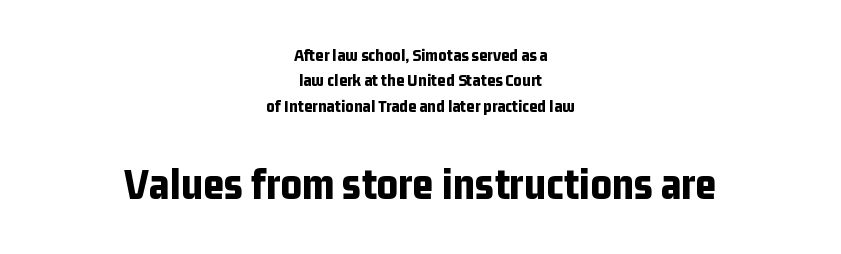
Is this a fixed-width face? No — the glyphs have proportional, varying widths. Horizontally, the lines are justified to the midpoint only. Note: no serifs on the glyphs. Notice how descenders clear the ascenders below comfortably — that's standard leading. In terms of posture, this sample is upright. The following chunk of copy outweighs the initial chunk in type size.
